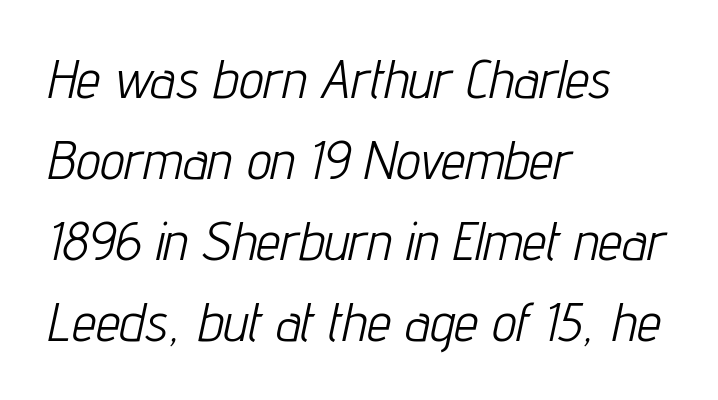
{"italic": "yes", "lean": "right", "slant_degrees": 12, "bold": "no", "weight": "light", "width": "condensed", "stroke_contrast": "low", "x_height": "medium", "monospaced": "no", "underline": "no", "align": "left", "line_spacing": "normal", "line_spacing_ratio": 1.5, "letter_spacing": "normal", "letter_spacing_em": 0.0, "glyph_px": 54}
